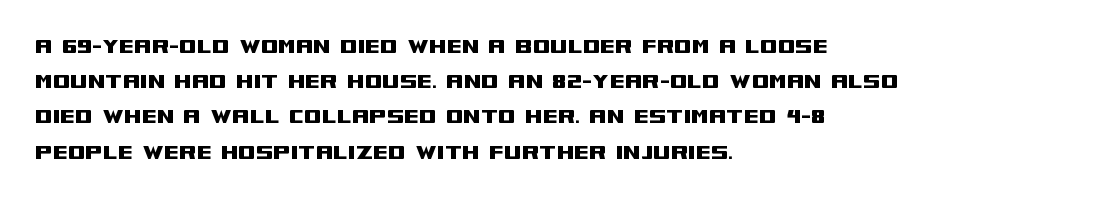
Q: Is the text italic (slanted)? A: No, it is upright.
Q: Is the text underlined? A: No.
Q: How is the paragraph aligned? A: Left-aligned.
Q: Is the spacing between letters normal or unusually wide? A: Normal.
Q: Is the spacing between lines tight, normal or loose? A: Normal.
